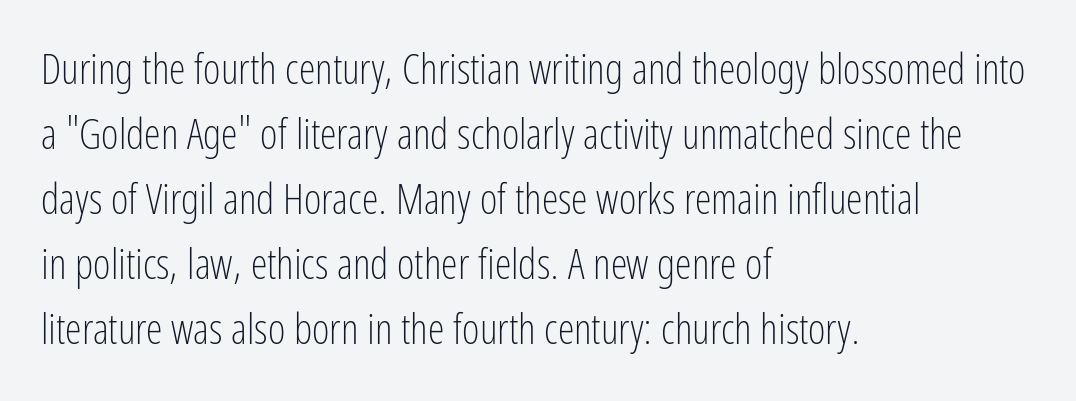
The weight tops out at a normal text grade. Classification — sans serif. A classic flush-left, rag-right setting is used for this passage. In terms of posture, this sample is upright. A typesetter would call this proportional, since set widths differ per character. Is there much room between lines? A standard amount, neither cramped nor airy.
